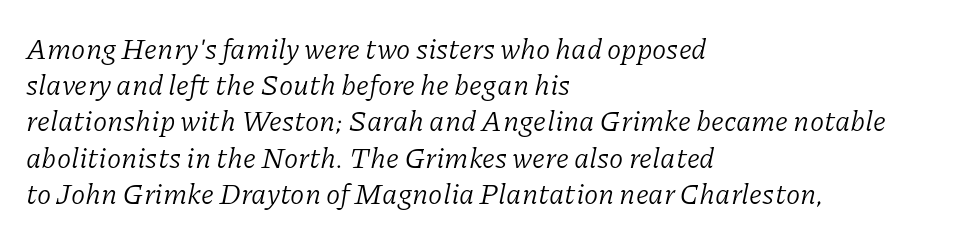
{"serif": "yes", "italic": "yes", "lean": "right", "slant_degrees": 11, "bold": "no", "weight": "light", "width": "normal", "stroke_contrast": "low", "x_height": "medium", "monospaced": "no", "underline": "no", "align": "left", "line_spacing": "normal", "line_spacing_ratio": 1.25, "letter_spacing": "normal", "letter_spacing_em": 0.0, "glyph_px": 29}
